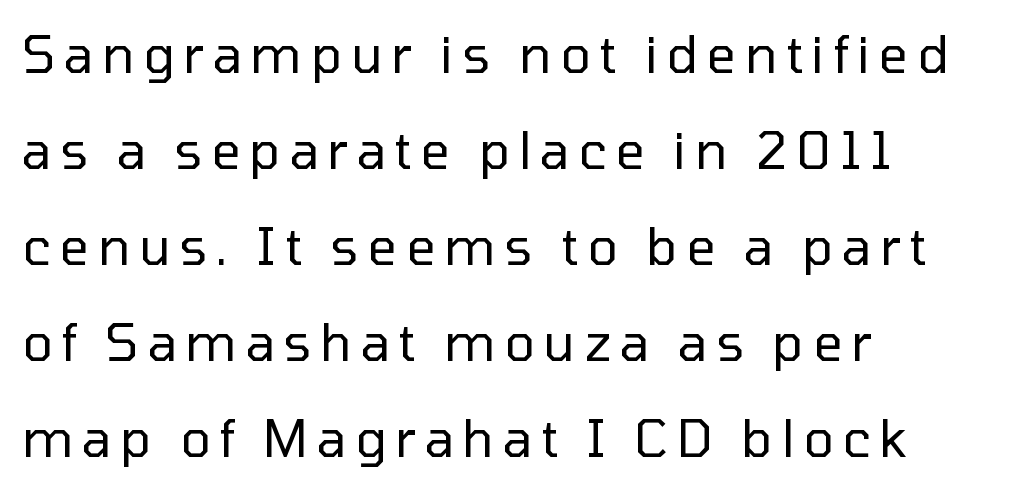
Q: Is the text bold? A: No.
Q: Is the text italic (slanted)? A: No, it is upright.
Q: Is the typeface a serif or a sans-serif typeface? A: Sans-serif.
Q: Is the text underlined? A: No.
Q: How is the paragraph aligned? A: Left-aligned.
Q: Width (condensed, normal, or wide)? A: Normal.
Q: Stroke contrast? A: Low.
Q: x-height? A: Medium.
Q: Monospaced? A: No.
